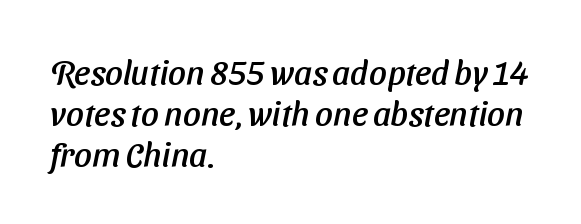
Q: Is the typeface a serif or a sans-serif typeface? A: Sans-serif.
Q: Is the text underlined? A: No.
Q: How is the paragraph aligned? A: Left-aligned.
Q: Is the spacing between letters normal or unusually wide? A: Normal.
Q: Width (condensed, normal, or wide)? A: Normal.
Q: Stroke contrast? A: Low.
Q: x-height? A: Medium.
Q: Monospaced? A: No.
